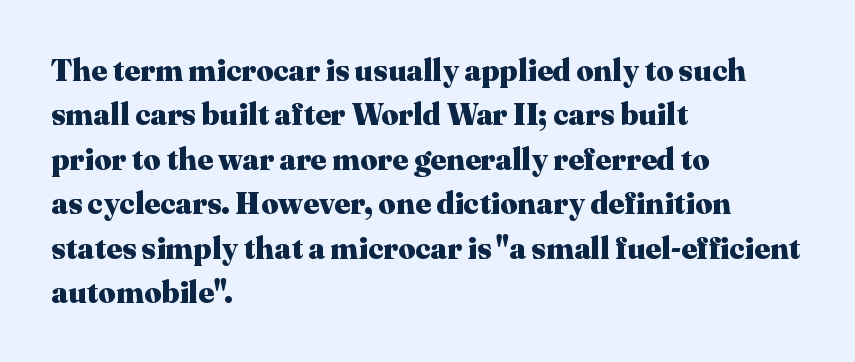
The passage shown stacks its lines at a standard gap. The face used here is rendered with its standard letterfit. Looks like regular typesetting: each glyph gets only the width it needs. These words are printed bold, with thick strokes throughout. Only glyphs here, with clear space below each row.
